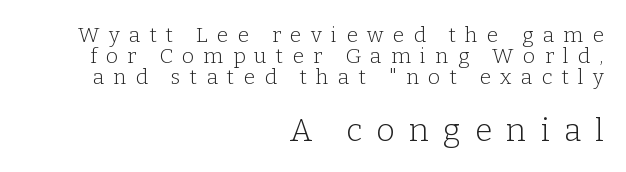
Compared with a flush-left layout, this one pins lines to the opposite, right side. Ascenders rise straight up at ninety degrees. The rendering uses a small line-height, squeezing the rows. The space directly below the letters is spotless. A typesetter would call this proportional, since set widths differ per character.
